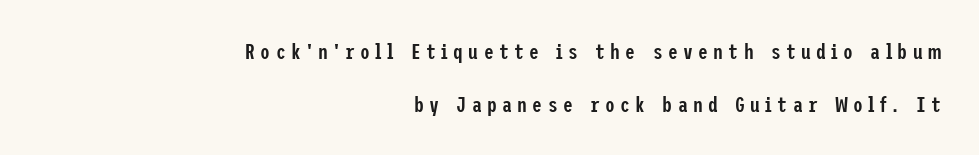
A fair bit of extra ink — the face is semibold, not bold. This rendering uses right alignment, leaving the left contour irregular. Do the letters lean? They stand straight. No word sits above an underline.
